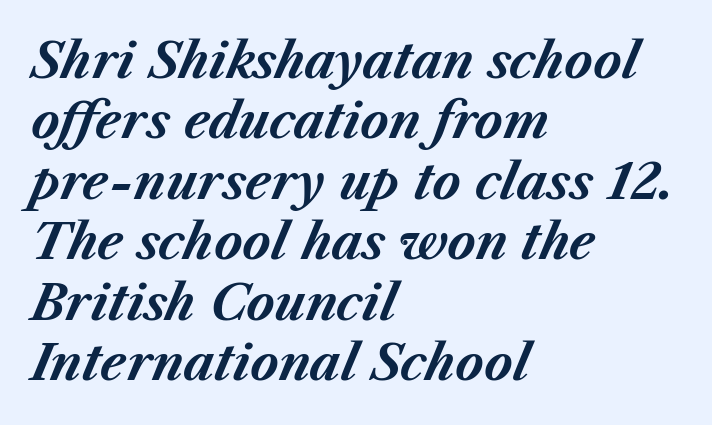
{"italic": "yes", "lean": "right", "slant_degrees": 23, "bold": "yes", "weight": "bold", "width": "normal", "stroke_contrast": "medium", "x_height": "medium", "monospaced": "no", "underline": "no", "align": "left", "line_spacing": "normal", "line_spacing_ratio": 1.26, "letter_spacing": "normal", "letter_spacing_em": 0.0, "glyph_px": 48}
